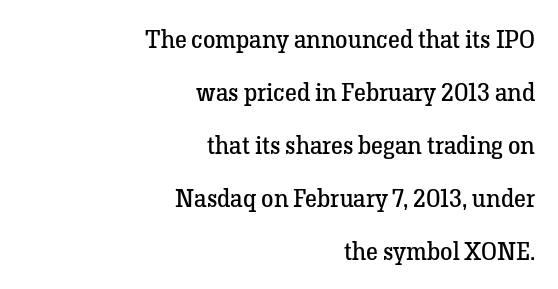
Q: Is the text bold? A: No.
Q: Is the text italic (slanted)? A: No, it is upright.
Q: Is the text underlined? A: No.
Q: How is the paragraph aligned? A: Right-aligned.
Q: Is the spacing between letters normal or unusually wide? A: Normal.
Q: Is the spacing between lines tight, normal or loose? A: Loose.
